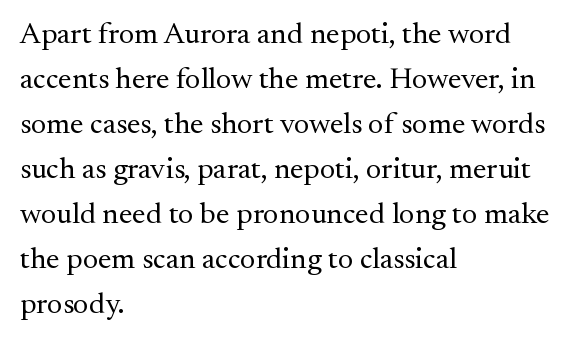
Q: Is the text bold? A: No.
Q: Is the text italic (slanted)? A: No, it is upright.
Q: Is the typeface a serif or a sans-serif typeface? A: Serif.
Q: Is the text underlined? A: No.
Q: How is the paragraph aligned? A: Left-aligned.
Q: Is the spacing between letters normal or unusually wide? A: Normal.
Q: Is the spacing between lines tight, normal or loose? A: Normal.
Q: Width (condensed, normal, or wide)? A: Normal.
Q: Stroke contrast? A: Medium.
Q: x-height? A: Small.
Q: Monospaced? A: No.
